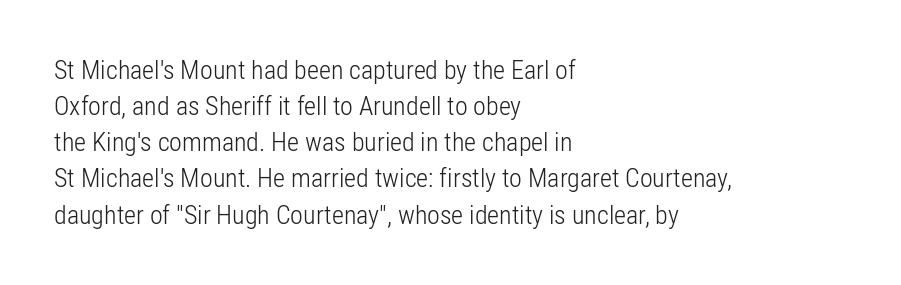
{"italic": "no", "bold": "no", "underline": "no", "align": "left", "line_spacing": "normal", "line_spacing_ratio": 1.39, "letter_spacing": "normal", "letter_spacing_em": 0.0, "glyph_px": 26}
